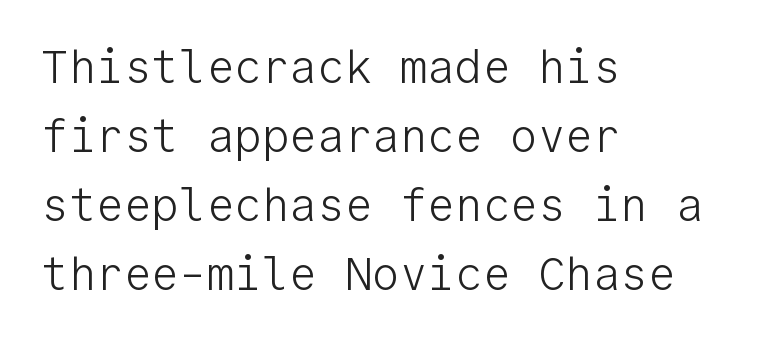
{"serif": "no", "italic": "no", "bold": "no", "weight": "light", "width": "normal", "stroke_contrast": "low", "x_height": "medium", "monospaced": "yes", "underline": "no", "align": "left", "line_spacing": "normal", "line_spacing_ratio": 1.5, "letter_spacing": "normal", "letter_spacing_em": 0.0, "glyph_px": 46}
